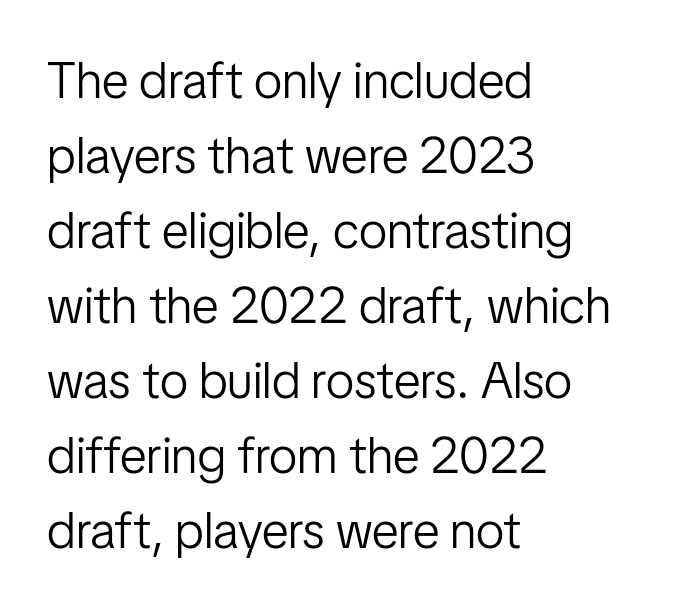
The image shows 51 px light, condensed sans-serif type, upright; set left-aligned, normal line spacing (1.47x), normal letter spacing, not underlined; low stroke contrast and a medium x-height.
